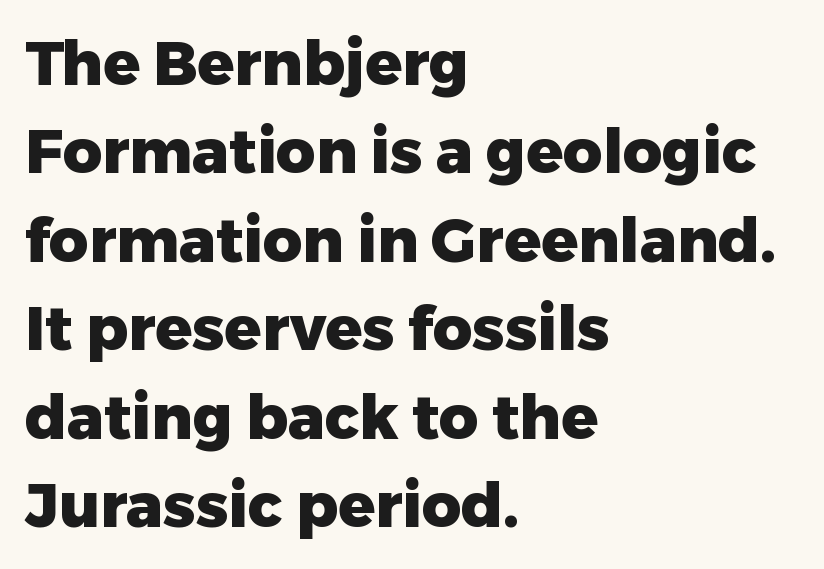
{"serif": "no", "italic": "no", "bold": "yes", "weight": "heavy", "width": "normal", "stroke_contrast": "low", "x_height": "medium", "monospaced": "no", "underline": "no", "align": "left", "line_spacing": "normal", "line_spacing_ratio": 1.45, "letter_spacing": "normal", "letter_spacing_em": 0.0, "glyph_px": 61}
